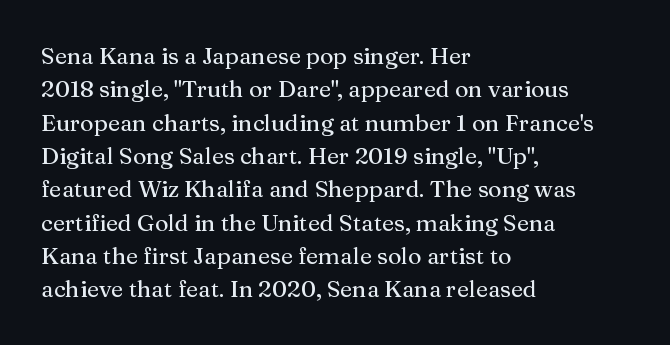
{"italic": "no", "underline": "no", "align": "left", "line_spacing": "normal", "line_spacing_ratio": 1.45, "letter_spacing": "normal", "letter_spacing_em": 0.0, "glyph_px": 23}
